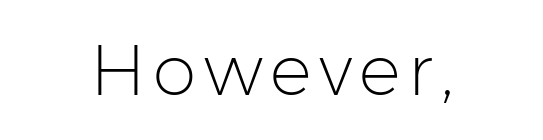
{"serif": "no", "italic": "no", "bold": "no", "weight": "light", "width": "normal", "stroke_contrast": "low", "x_height": "medium", "monospaced": "no", "underline": "no", "align": "center", "glyph_px": 70}
